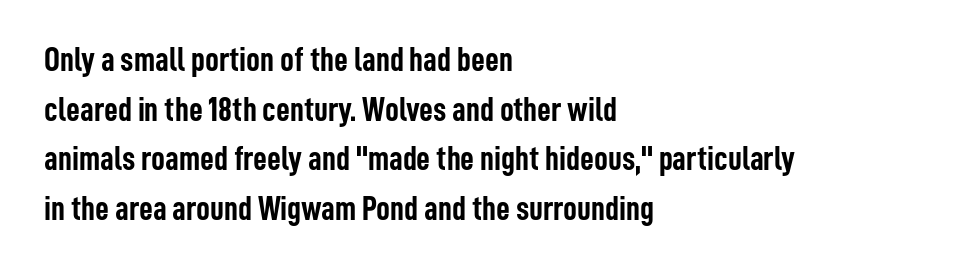
{"serif": "no", "italic": "no", "bold": "yes", "weight": "semibold", "width": "condensed", "stroke_contrast": "low", "x_height": "medium", "monospaced": "no", "underline": "no", "align": "left", "line_spacing": "normal", "line_spacing_ratio": 1.46, "letter_spacing": "normal", "letter_spacing_em": 0.0, "glyph_px": 34}
